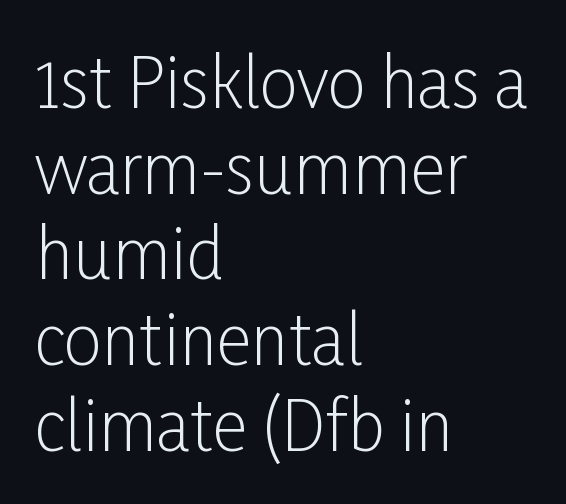
{"serif": "no", "italic": "no", "bold": "no", "weight": "light", "width": "condensed", "stroke_contrast": "low", "x_height": "medium", "monospaced": "no", "underline": "no", "align": "left", "line_spacing": "normal", "line_spacing_ratio": 1.26, "letter_spacing": "normal", "letter_spacing_em": 0.0, "glyph_px": 68}
